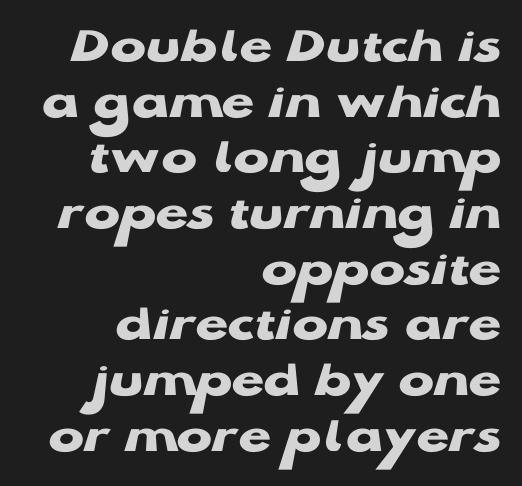
{"serif": "no", "italic": "no", "bold": "yes", "weight": "heavy", "width": "wide", "stroke_contrast": "low", "x_height": "medium", "monospaced": "no", "underline": "no", "align": "right", "line_spacing": "tight", "line_spacing_ratio": 1.05, "letter_spacing": "normal", "letter_spacing_em": 0.0, "glyph_px": 53}
